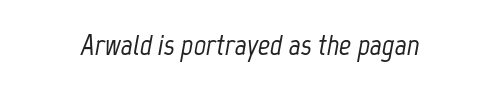
The image shows 30 px condensed type, italic (leaning right); set normal letter spacing, not underlined; low stroke contrast and a medium x-height.
